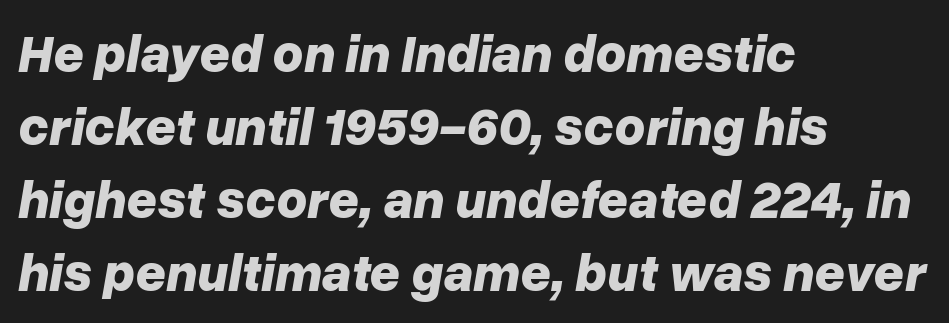
{"italic": "yes", "lean": "right", "slant_degrees": 10, "bold": "yes", "weight": "bold", "width": "normal", "stroke_contrast": "low", "x_height": "medium", "monospaced": "no", "underline": "no", "align": "left", "line_spacing": "normal", "line_spacing_ratio": 1.38, "letter_spacing": "normal", "letter_spacing_em": 0.0, "glyph_px": 53}
